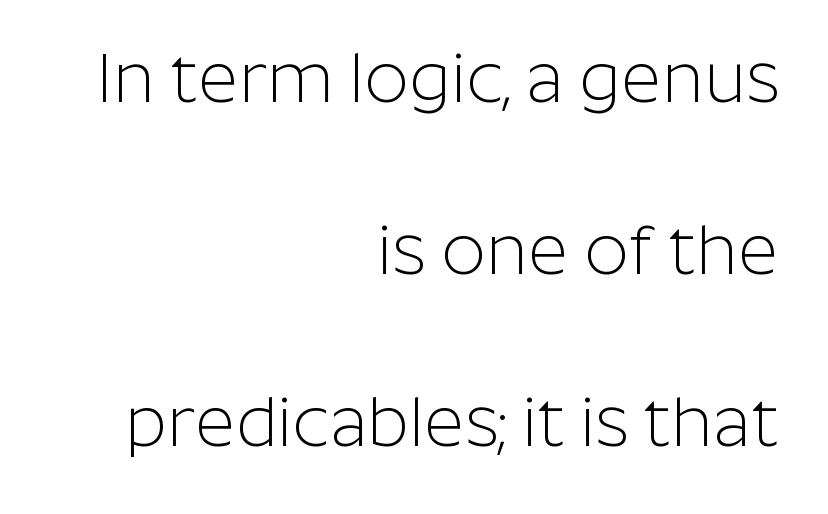
The image shows 70 px light sans-serif type, upright; set right-aligned, loose line spacing (2.46x), normal letter spacing, not underlined; low stroke contrast and a medium x-height.
